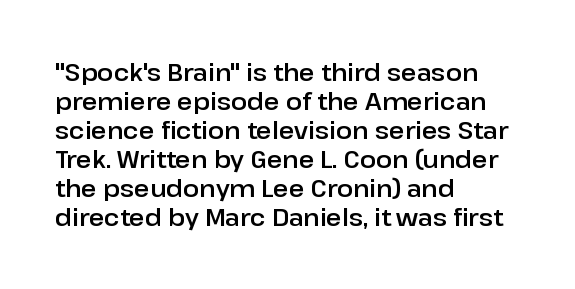
{"italic": "no", "underline": "no", "align": "left", "line_spacing_ratio": 1.21, "letter_spacing": "normal", "letter_spacing_em": 0.0, "glyph_px": 24}
